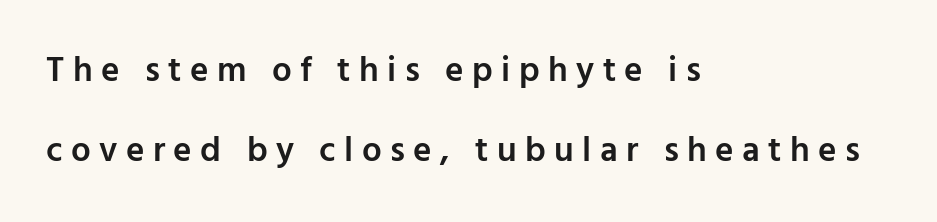
The image shows 35 px semibold sans-serif type, upright; set left-aligned, loose line spacing (2.3x), unusually wide letter spacing (+0.24 em), not underlined; low stroke contrast and a medium x-height.
